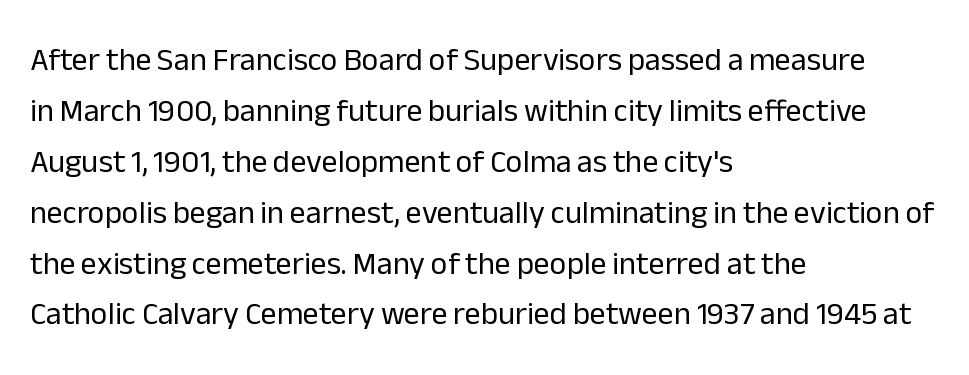
A bare baseline throughout the passage. The glyphs in this specimen are sans serif. The font sits on the lighter half of the weight spectrum, regular included. Rendered with straight, roman letterforms. Character widths vary here, with narrow letters taking less room than wide ones.
